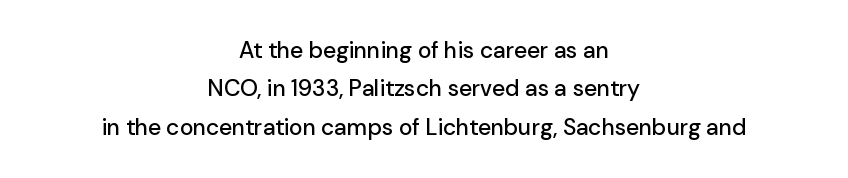
{"italic": "no", "underline": "no", "align": "center", "line_spacing": "normal", "line_spacing_ratio": 1.67, "letter_spacing": "normal", "letter_spacing_em": 0.0, "glyph_px": 23}
